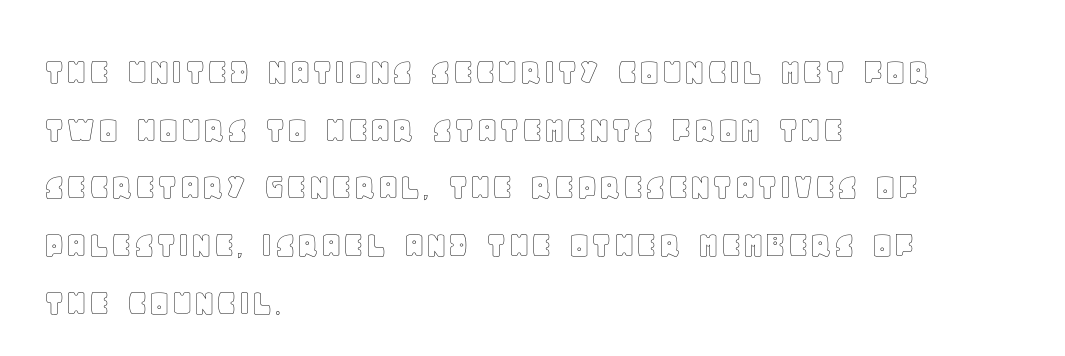
Regarding leading, the lines here are spaced in the standard way. Do the characters align in a grid? No, the font is proportional. The letters sit at their default tracking, neither squeezed nor spread. This is roman type, the default non-slanted kind. The passage is arranged the way most books set body copy — flush left. Check under the words: just untouched page.
